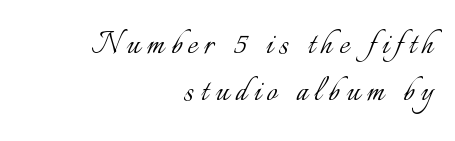
The image shows 38 px light type; set right-aligned, normal line spacing (1.25x), not underlined; low stroke contrast and a small x-height.
